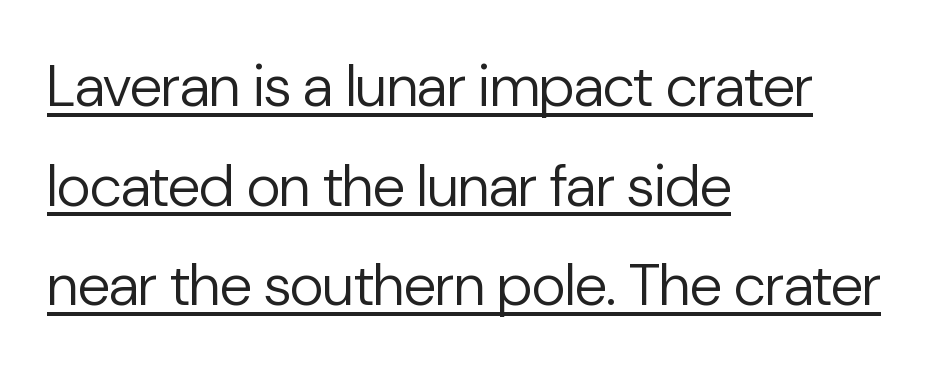
The characters are drawn with everyday or finer stroke widths. Reading down the column, the eye jumps a familiar distance to each next line. The face used here is a sans, in the tradition of grotesques and geometrics. You could call the tracking neutral — neither tight nor loose.
